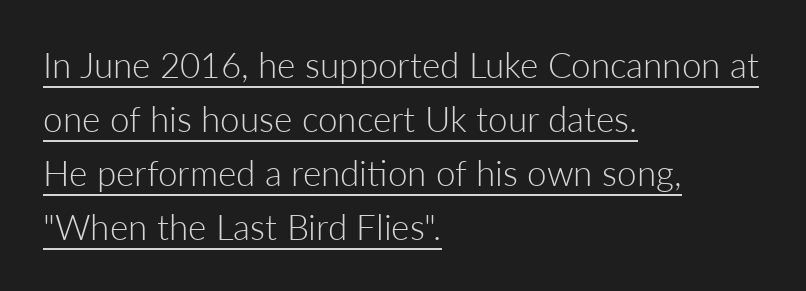
This is not heavy type; no bold has been used. Proportional: the letters do not fall into vertical columns. Quick note: interline space is typical. The rendering keeps characters at their native spacing. Font category for this specimen: sans-serif.
